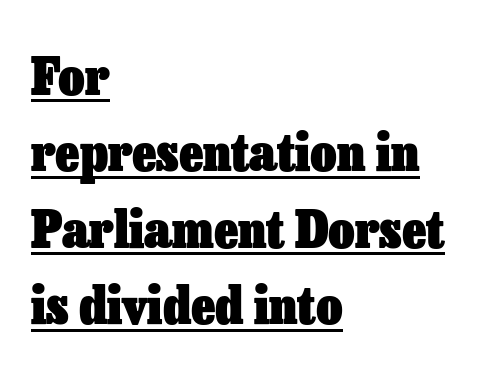
{"italic": "no", "bold": "yes", "weight": "heavy", "width": "normal", "stroke_contrast": "low", "x_height": "medium", "monospaced": "no", "underline": "yes", "align": "left", "line_spacing": "normal", "line_spacing_ratio": 1.5, "letter_spacing": "normal", "letter_spacing_em": 0.0, "glyph_px": 51}
